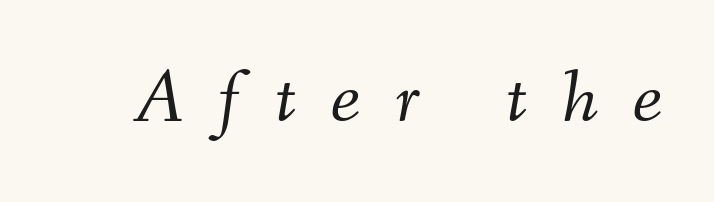
The image shows 74 px light type, italic (leaning right); set unusually wide letter spacing (+0.48 em), not underlined; medium stroke contrast and a small x-height.
